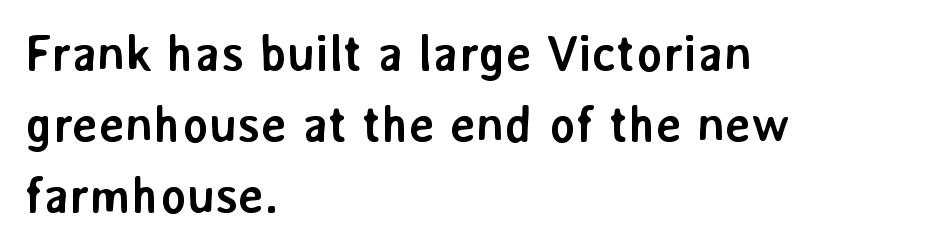
The image shows 50 px semibold sans-serif type, upright; set left-aligned, normal line spacing (1.42x), normal letter spacing, not underlined; low stroke contrast and a medium x-height.
